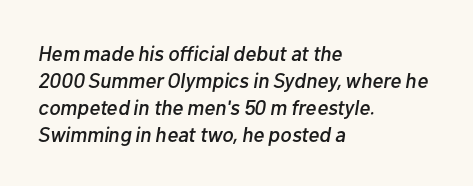
Q: Is the text italic (slanted)? A: Yes, it leans right by about 10 degrees.
Q: Is the text underlined? A: No.
Q: How is the paragraph aligned? A: Left-aligned.
Q: Is the spacing between letters normal or unusually wide? A: Normal.
Q: Is the spacing between lines tight, normal or loose? A: Normal.
